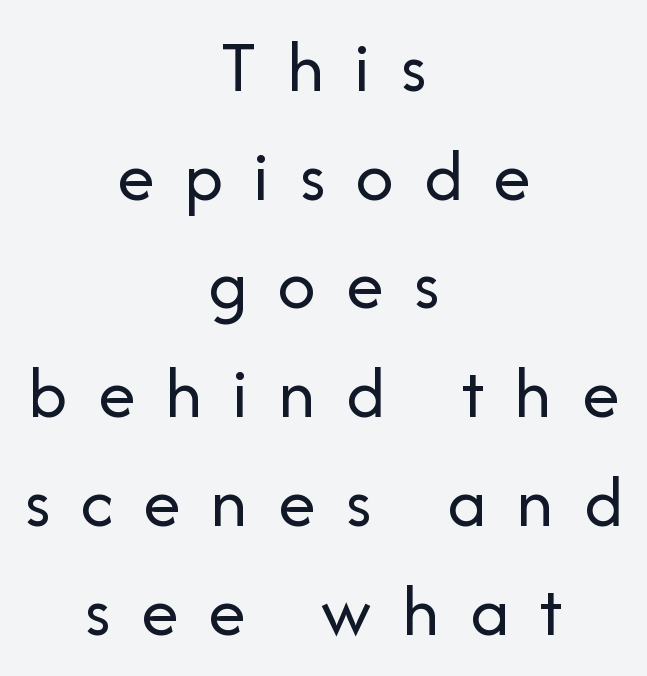
{"serif": "no", "italic": "no", "bold": "no", "weight": "regular", "width": "normal", "stroke_contrast": "low", "x_height": "medium", "monospaced": "no", "underline": "no", "align": "center", "line_spacing": "normal", "line_spacing_ratio": 1.45, "letter_spacing": "wide", "letter_spacing_em": 0.4, "glyph_px": 75}
